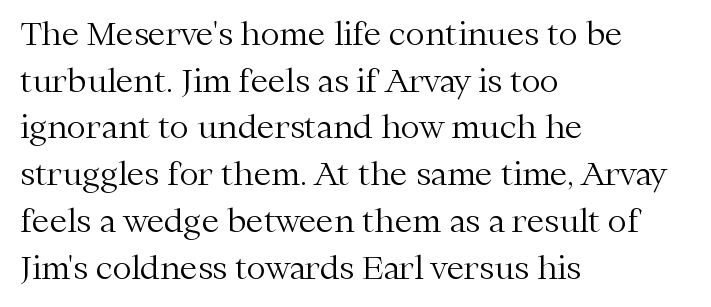
{"serif": "yes", "italic": "no", "bold": "no", "weight": "light", "width": "normal", "stroke_contrast": "medium", "x_height": "medium", "monospaced": "no", "underline": "no", "align": "left", "line_spacing": "normal", "line_spacing_ratio": 1.46, "letter_spacing": "normal", "letter_spacing_em": 0.0, "glyph_px": 32}
